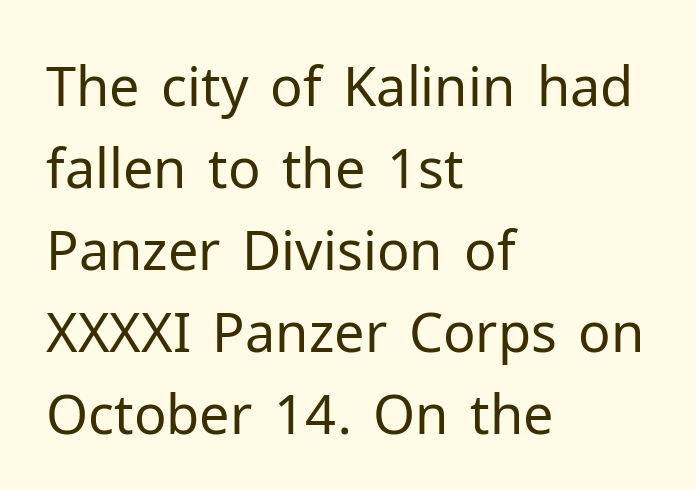
Q: Is the text bold? A: No.
Q: Is the text italic (slanted)? A: No, it is upright.
Q: Is the typeface a serif or a sans-serif typeface? A: Sans-serif.
Q: Is the text underlined? A: No.
Q: How is the paragraph aligned? A: Left-aligned.
Q: Is the spacing between letters normal or unusually wide? A: Normal.
Q: Is the spacing between lines tight, normal or loose? A: Normal.
Q: Width (condensed, normal, or wide)? A: Normal.
Q: Stroke contrast? A: Low.
Q: x-height? A: Medium.
Q: Monospaced? A: No.
